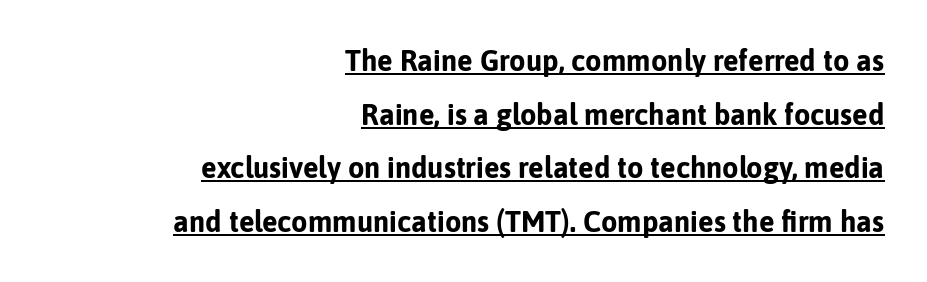
{"serif": "no", "italic": "no", "bold": "yes", "weight": "bold", "width": "normal", "stroke_contrast": "low", "x_height": "medium", "monospaced": "no", "underline": "yes", "align": "right", "line_spacing_ratio": 1.85, "letter_spacing": "normal", "letter_spacing_em": 0.0, "glyph_px": 29}
